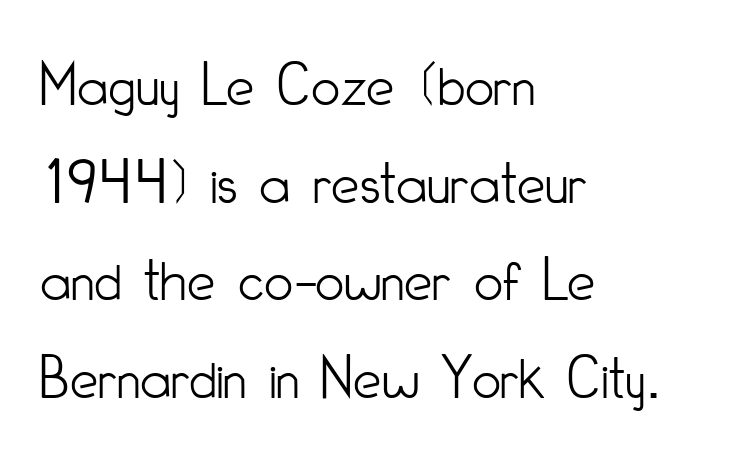
Q: Is the text bold? A: No.
Q: Is the text italic (slanted)? A: No, it is upright.
Q: Is the typeface a serif or a sans-serif typeface? A: Sans-serif.
Q: Is the text underlined? A: No.
Q: How is the paragraph aligned? A: Left-aligned.
Q: Is the spacing between letters normal or unusually wide? A: Normal.
Q: Is the spacing between lines tight, normal or loose? A: Normal.
Q: Width (condensed, normal, or wide)? A: Condensed.
Q: Stroke contrast? A: Low.
Q: x-height? A: Small.
Q: Monospaced? A: No.
